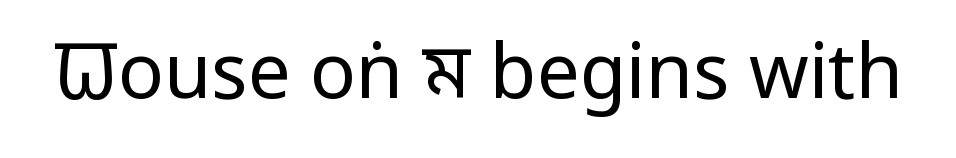
The image shows 76 px regular-weight, condensed sans-serif type, upright; set normal letter spacing, not underlined; low stroke contrast and a large x-height.
